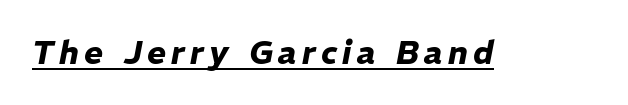
Q: Is the text bold? A: Yes.
Q: Is the text italic (slanted)? A: Yes, it leans right by about 11 degrees.
Q: Is the text underlined? A: Yes.
Q: Width (condensed, normal, or wide)? A: Normal.
Q: Stroke contrast? A: Low.
Q: x-height? A: Medium.
Q: Monospaced? A: No.
